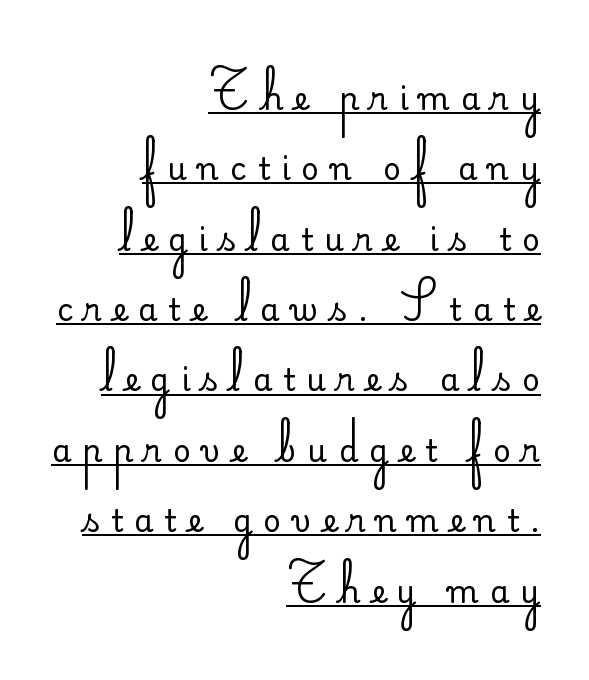
This is underlined copy, the kind a proofreader might mark for attention. The tracking jumps out immediately: characters are airy and widely separated. Does the copy run flush right? Yes — the right margin is perfectly even. The block of text is sparse from top to bottom, with ample space between rows.
